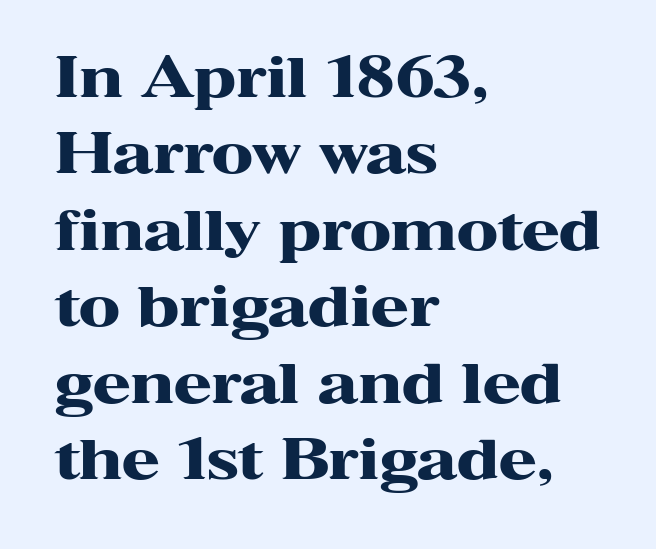
Look at the tracking — it's just the regular setting, nothing added. Its strokes are broad and dark, the hallmark of bold type. Regarding serifs, this sample has them. The rendering uses a moderate line-height, typical for paragraphs. Here the designer chose a conventional face with non-uniform glyph widths.
